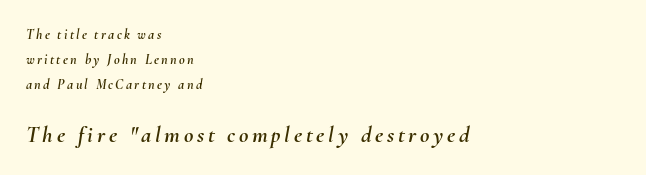
Q: Is the text italic (slanted)? A: Yes, it leans right by about 10 degrees.
Q: Is the text underlined? A: No.
Q: How is the paragraph aligned? A: Left-aligned.
Q: Which block of text is set in a larger size, the first (top) or the second (bottom)? A: The second (bottom) one.
